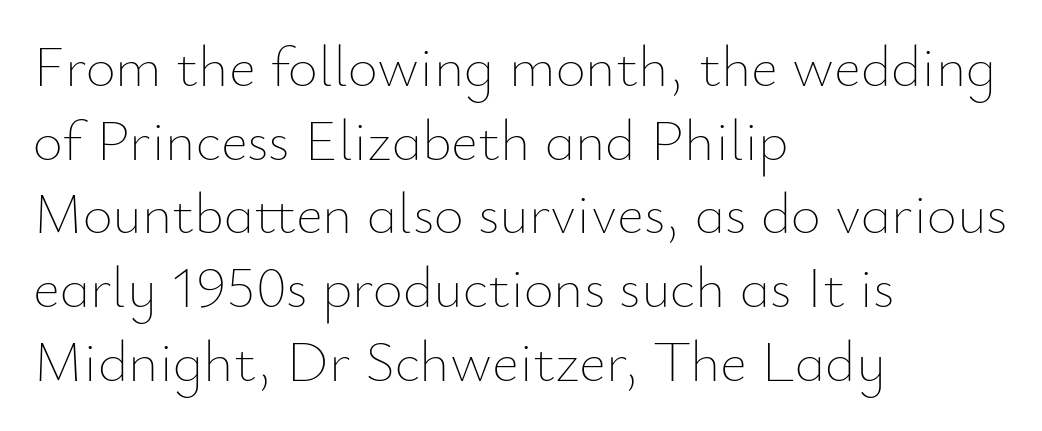
{"italic": "no", "bold": "no", "weight": "thin", "width": "normal", "stroke_contrast": "low", "x_height": "small", "monospaced": "no", "underline": "no", "align": "left", "line_spacing": "normal", "line_spacing_ratio": 1.27, "letter_spacing": "normal", "letter_spacing_em": 0.0, "glyph_px": 58}
